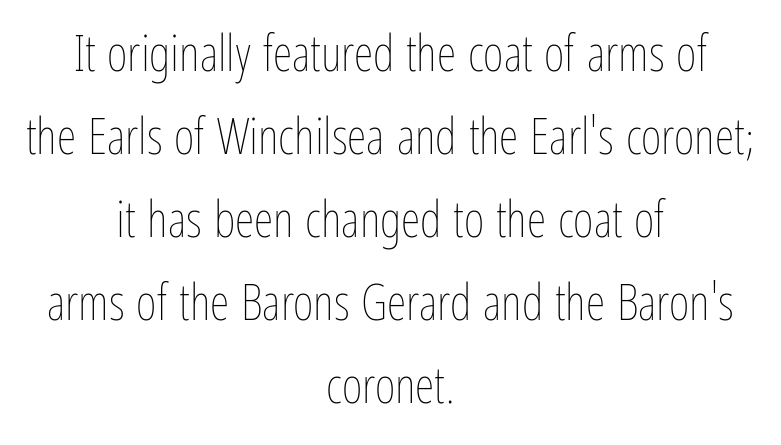
The image shows 50 px thin, condensed type, upright; set centered, normal line spacing (1.66x), normal letter spacing, not underlined; low stroke contrast and a medium x-height.
